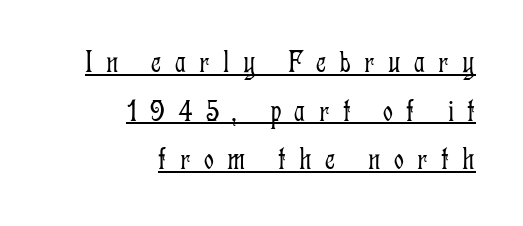
Q: Is the text bold? A: No.
Q: Is the text italic (slanted)? A: No, it is upright.
Q: Is the typeface a serif or a sans-serif typeface? A: Serif.
Q: Is the text underlined? A: Yes.
Q: How is the paragraph aligned? A: Right-aligned.
Q: Is the spacing between letters normal or unusually wide? A: Unusually wide.
Q: Is the spacing between lines tight, normal or loose? A: Normal.
Q: Width (condensed, normal, or wide)? A: Condensed.
Q: Stroke contrast? A: Low.
Q: x-height? A: Medium.
Q: Monospaced? A: No.
